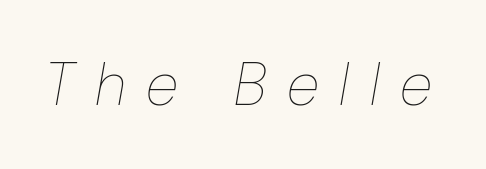
Do the characters align in a grid? No, the font is proportional. The glyphs are unaccompanied by any horizontal stroke below them. A typesetter would call this heavily tracked-out type. The font sits on the lighter half of the weight spectrum, regular included. The letters are slanted; this is an italic face.
